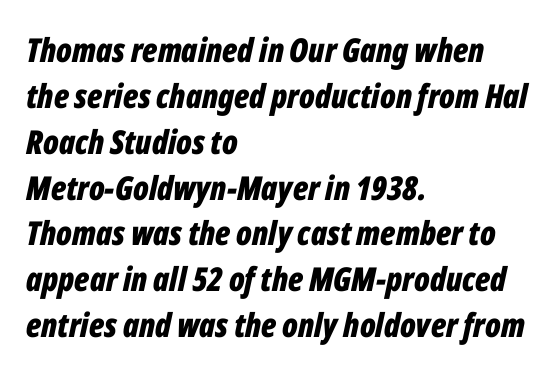
The image shows 33 px bold, condensed type, italic (leaning right); set left-aligned, normal line spacing (1.39x), normal letter spacing, not underlined; low stroke contrast and a medium x-height.
